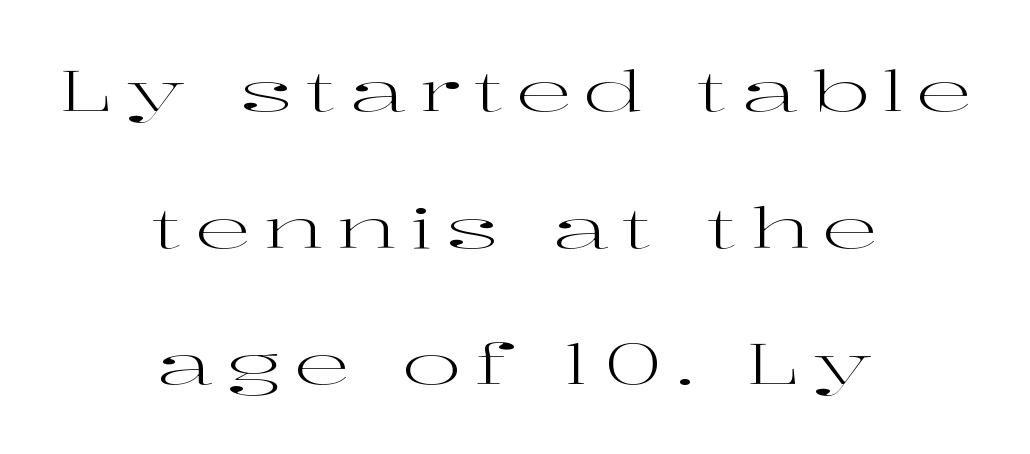
The image shows 56 px regular-weight, wide serif type, upright; set centered, loose line spacing (2.44x), unusually wide letter spacing (+0.22 em), not underlined; high stroke contrast and a medium x-height.
